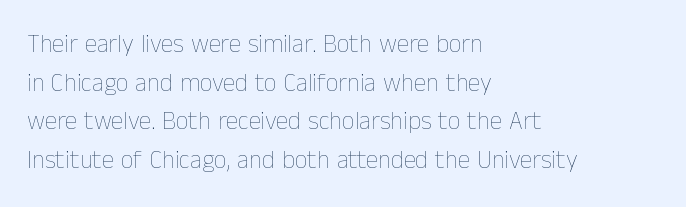
Q: Is the text bold? A: No.
Q: Is the text italic (slanted)? A: No, it is upright.
Q: Is the text underlined? A: No.
Q: How is the paragraph aligned? A: Left-aligned.
Q: Is the spacing between letters normal or unusually wide? A: Normal.
Q: Is the spacing between lines tight, normal or loose? A: Normal.
